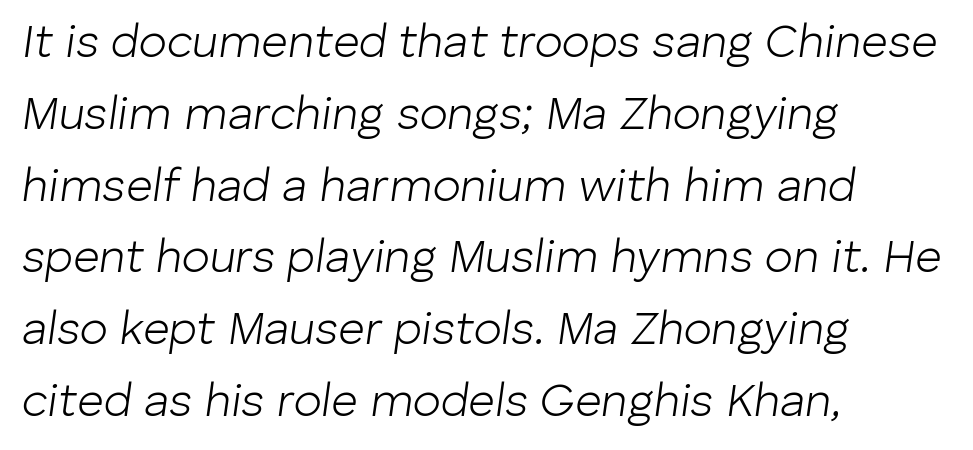
Do the characters align in a grid? No, the font is proportional. Weight: regular or lighter. Observe the ordinary spacing: letters are neighbours, not strangers. Horizontal alignment here is leftward, the default for most running prose. You can tell it's italic because the verticals aren't actually vertical. The passage shown is not underscored anywhere.
